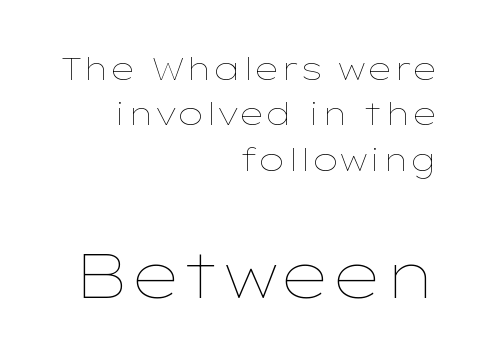
The font sits on the lighter half of the weight spectrum, regular included. The designer left line spacing at the default. You could call the tracking neutral — neither tight nor loose. Every character sits straight up, as roman type does. Only glyphs here, with clear space below each row. A student would notice the bottom passage is typeset larger than what precedes it.
